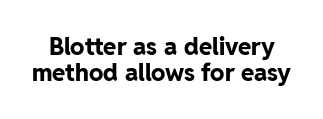
The image shows 24 px bold type, upright; set tight line spacing (1.09x), normal letter spacing, not underlined.
